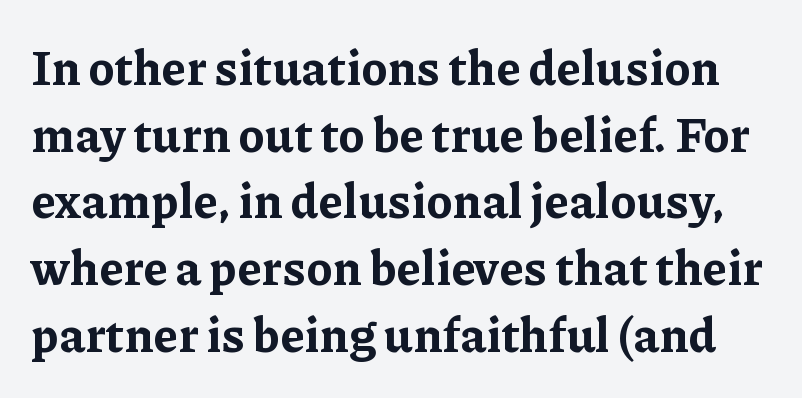
The image shows 48 px bold serif type, upright; set normal line spacing (1.39x), normal letter spacing, not underlined; low stroke contrast and a medium x-height.
